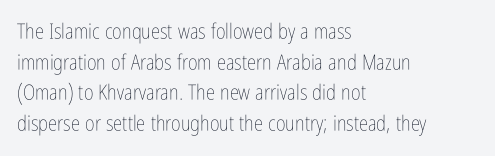
The image shows 21 px text type, upright; set left-aligned, normal line spacing (1.46x), normal letter spacing, not underlined.
